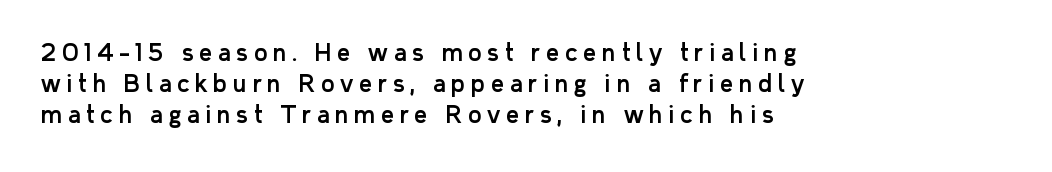
{"italic": "no", "underline": "no", "align": "left", "line_spacing": "normal", "line_spacing_ratio": 1.35, "letter_spacing": "wide", "letter_spacing_em": 0.25, "glyph_px": 23}
